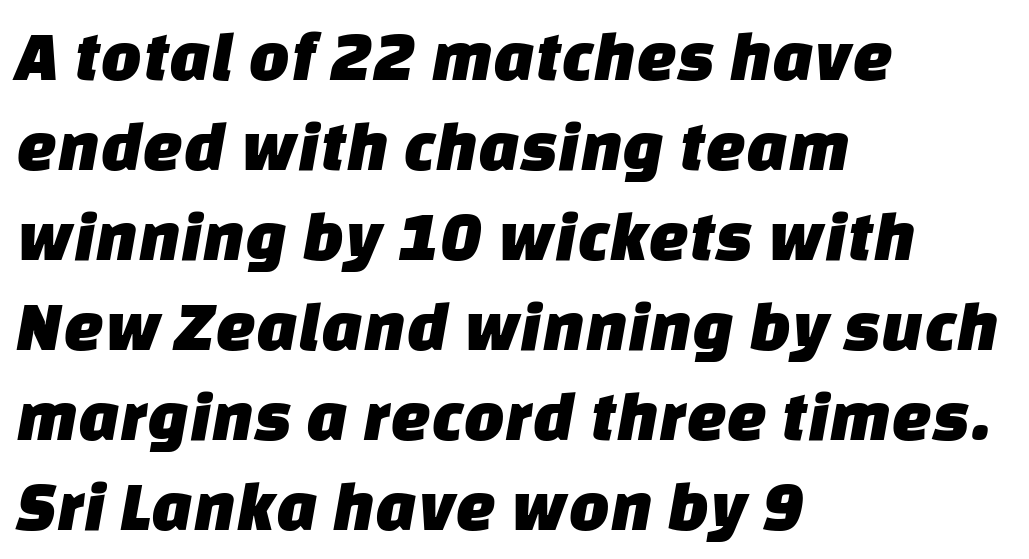
The image shows 72 px sans-serif type; set left-aligned, normal line spacing (1.25x), normal letter spacing, not underlined; low stroke contrast and a large x-height.
